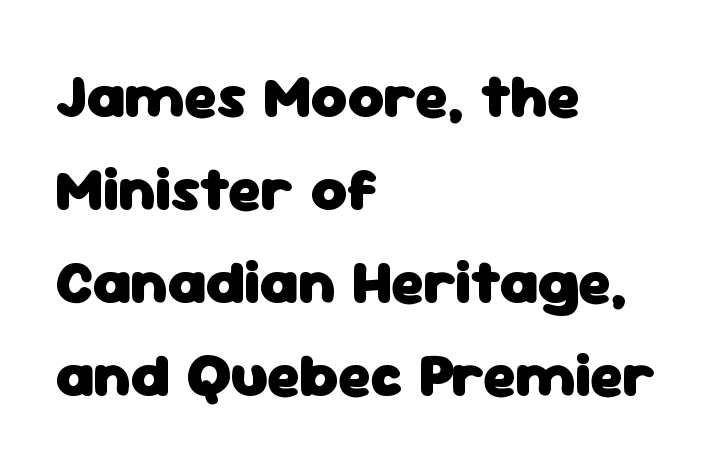
The baseline area is clear. Stroke terminals: plain, sans-serif. These lines are set flush left with a ragged right edge. Default kerning and tracking; the words read as compact shapes. Students, observe: this is what conventionally led text looks like.
